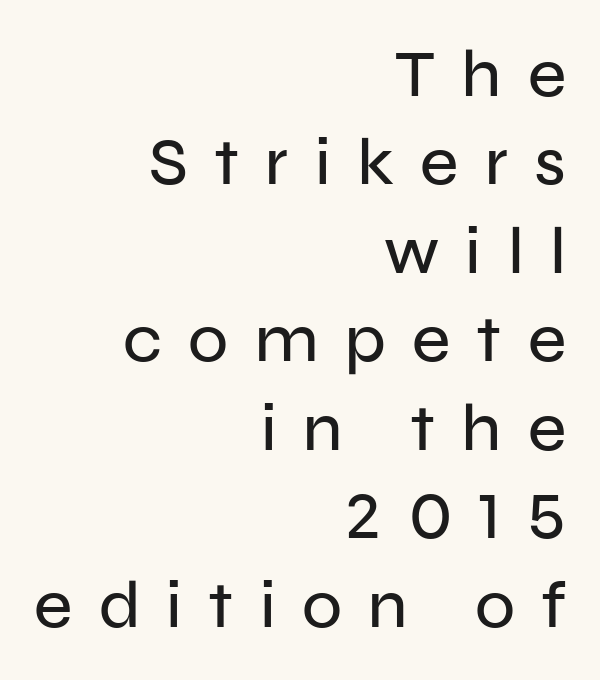
The image shows 66 px sans-serif type, upright; set right-aligned, normal line spacing (1.34x), unusually wide letter spacing (+0.4 em), not underlined; low stroke contrast and a medium x-height.
